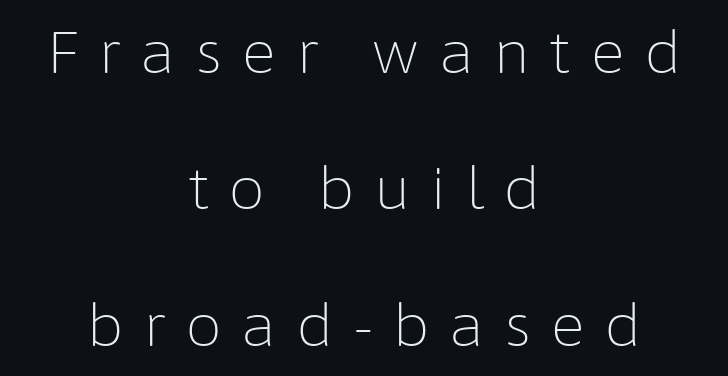
Q: Is the text bold? A: No.
Q: Is the text italic (slanted)? A: No, it is upright.
Q: Is the typeface a serif or a sans-serif typeface? A: Sans-serif.
Q: Is the text underlined? A: No.
Q: How is the paragraph aligned? A: Centered.
Q: Is the spacing between letters normal or unusually wide? A: Unusually wide.
Q: Is the spacing between lines tight, normal or loose? A: Loose.
Q: Width (condensed, normal, or wide)? A: Normal.
Q: Stroke contrast? A: Low.
Q: x-height? A: Medium.
Q: Monospaced? A: No.
